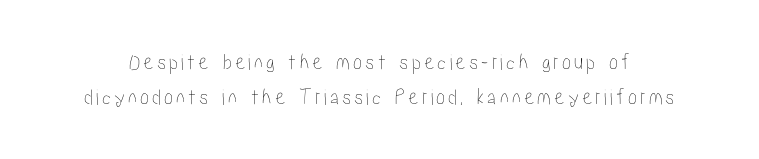
Q: Is the text italic (slanted)? A: No, it is upright.
Q: Is the text underlined? A: No.
Q: Is the spacing between lines tight, normal or loose? A: Normal.
